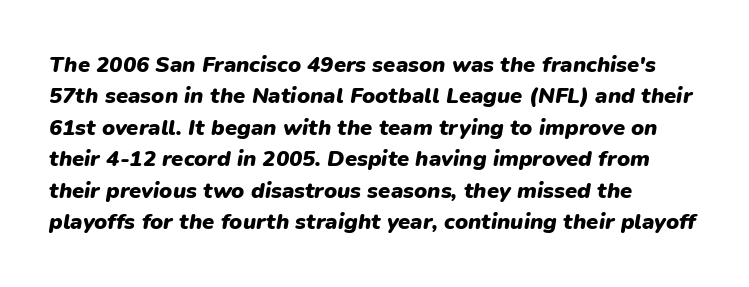
{"italic": "yes", "lean": "right", "slant_degrees": 9, "bold": "yes", "underline": "no", "align": "left", "line_spacing": "normal", "line_spacing_ratio": 1.43, "letter_spacing": "normal", "letter_spacing_em": 0.0, "glyph_px": 22}
